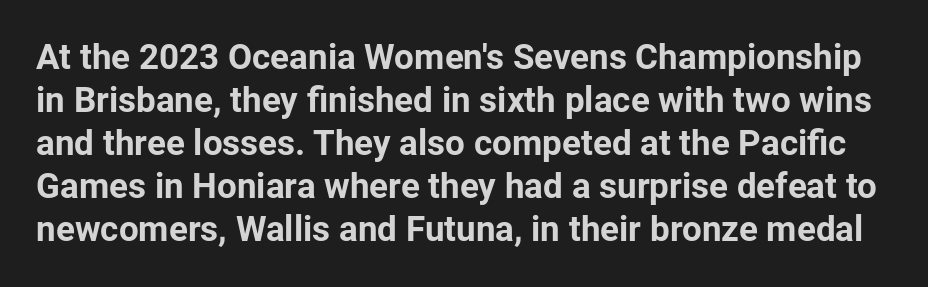
The image shows 35 px bold sans-serif type, upright; set line spacing 1.23x, normal letter spacing, not underlined; low stroke contrast and a medium x-height.
